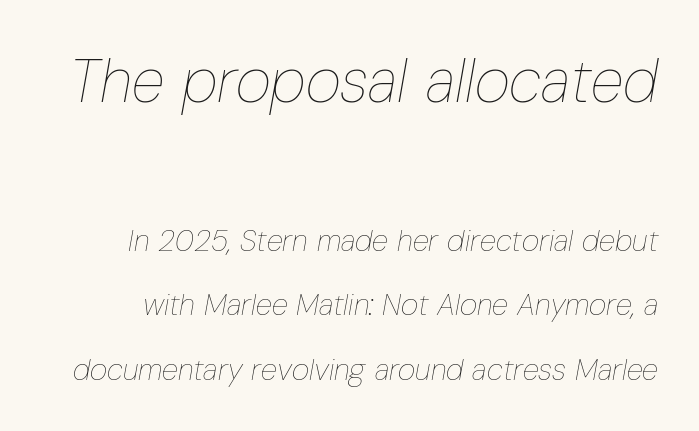
{"italic": "yes", "lean": "right", "slant_degrees": 10, "bold": "no", "weight": "thin", "width": "condensed", "stroke_contrast": "low", "x_height": "medium", "monospaced": "no", "underline": "no", "line_spacing": "loose", "line_spacing_ratio": 2.15, "letter_spacing": "normal", "letter_spacing_em": 0.0, "larger_block": "first", "size_ratio": 2.03, "glyph_px": 61}
